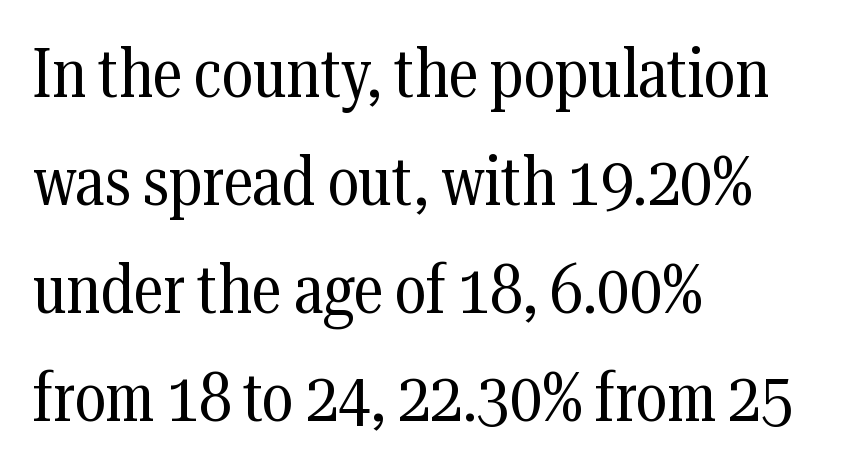
Each new line begins a customary step beneath the previous one. Ascenders rise straight up at ninety degrees. Heaviness? Minimal to ordinary, like unemphasized prose. Letter spacing: default. You could not count columns in this text — the font is proportionally spaced. The words here are not underlined.
